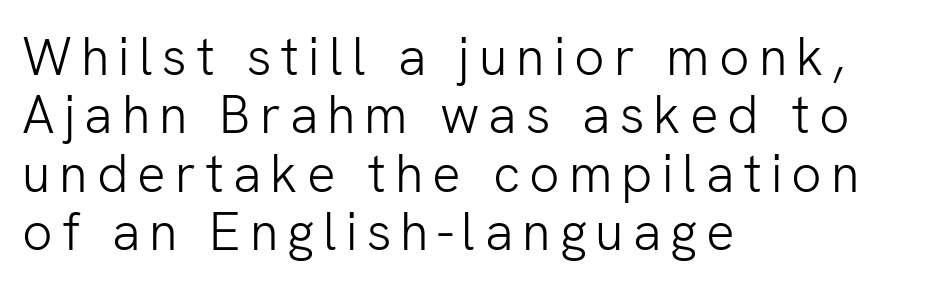
{"serif": "no", "italic": "no", "bold": "no", "weight": "light", "width": "normal", "stroke_contrast": "low", "x_height": "medium", "monospaced": "no", "underline": "no", "align": "left", "line_spacing": "tight", "line_spacing_ratio": 1.1, "glyph_px": 53}
